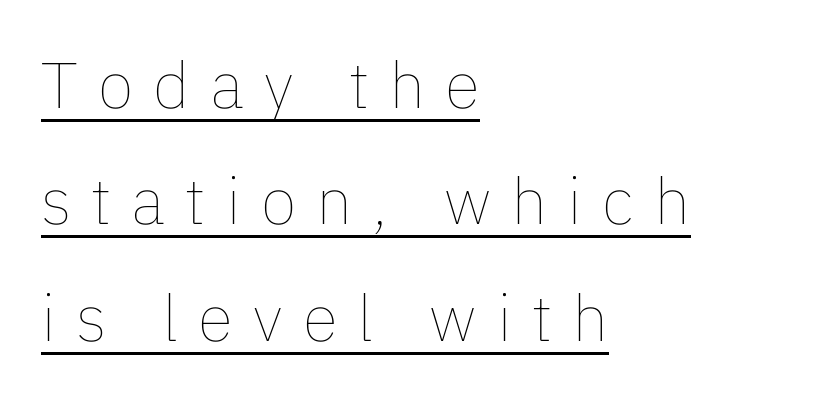
The image shows 65 px thin type, upright; set left-aligned, line spacing 1.79x, unusually wide letter spacing (+0.31 em), underlined; low stroke contrast and a medium x-height.
